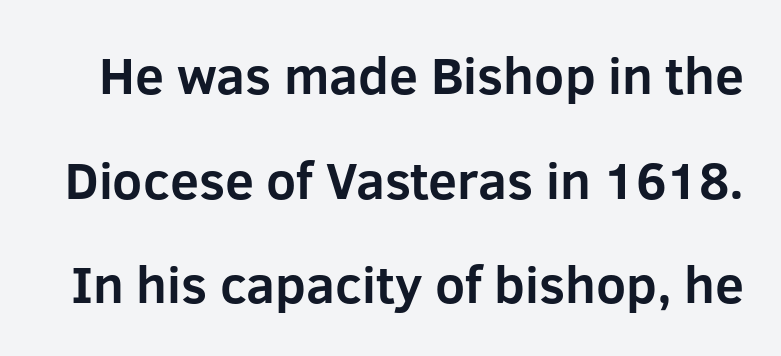
What weight is shown? A full bold with thick strokes. Widely set lines give the paragraph a tall, airy silhouette. Type style note: lacks serifs. A typesetter would call this proportional, since set widths differ per character. Caption: standard tracking, unaltered. The letters stand upright; this is a roman face.
